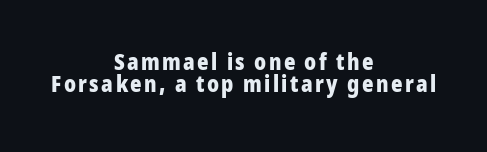
The image shows 22 px bold type, upright; set centered, tight line spacing (1.01x), not underlined.
